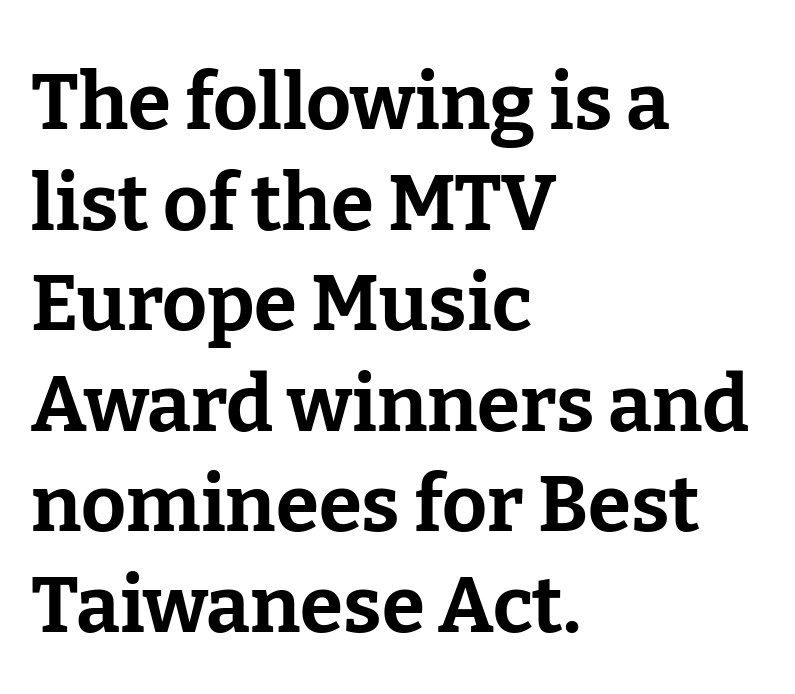
The typography opts for an upright posture over an oblique one. Is the letter spacing exaggerated? No — it looks like the ordinary default. Looks like regular typesetting: each glyph gets only the width it needs. The space beneath each line is pristine and unruled. These lines sit exactly where default settings would place them.
